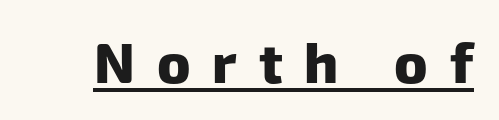
Q: Is the text bold? A: Yes.
Q: Is the typeface a serif or a sans-serif typeface? A: Sans-serif.
Q: Is the text underlined? A: Yes.
Q: Is the spacing between letters normal or unusually wide? A: Unusually wide.
Q: Width (condensed, normal, or wide)? A: Normal.
Q: Stroke contrast? A: Low.
Q: x-height? A: Medium.
Q: Monospaced? A: No.
